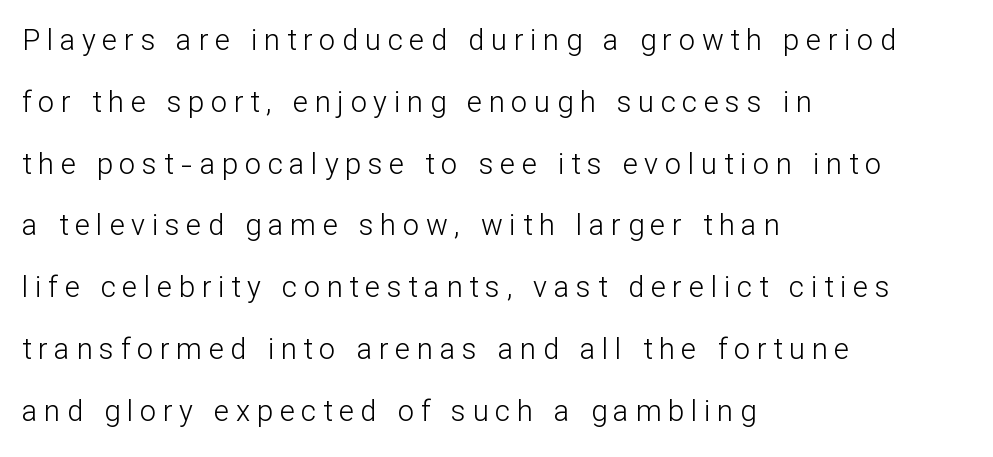
The image shows 29 px light sans-serif type, upright; set left-aligned, loose line spacing (2.13x), unusually wide letter spacing (+0.23 em), not underlined; low stroke contrast and a medium x-height.
